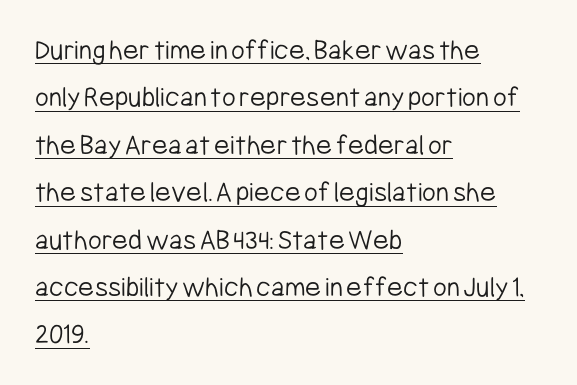
Spacing verdict: proportional, widths tailored to each character. Are there feet on the stems? There aren't — it's a sans. Does the copy run flush right? No — it runs flush left. Horizontal bands of white between lines are of average thickness. A baseline rule has been typeset under these characters.
